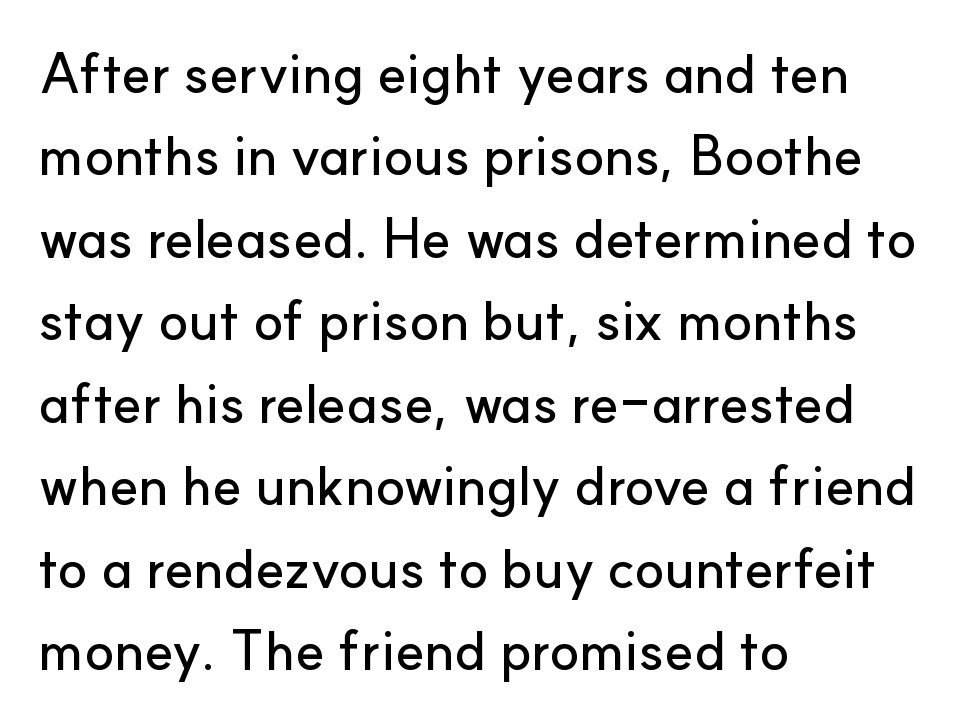
Letterform terminals end flat and unadorned throughout the passage. Character widths vary here, with narrow letters taking less room than wide ones. Glance below the letters and you will spot only blank space. These lines stack with their left ends in a neat column.
